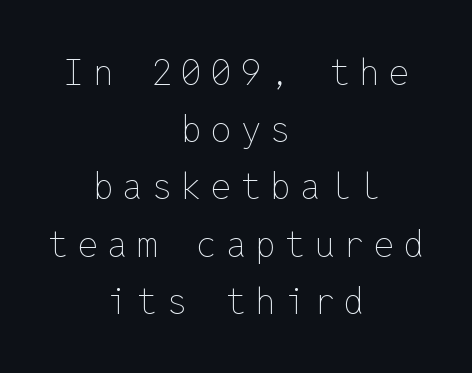
Q: Is the text bold? A: No.
Q: Is the text italic (slanted)? A: No, it is upright.
Q: Is the text underlined? A: No.
Q: How is the paragraph aligned? A: Centered.
Q: Is the spacing between letters normal or unusually wide? A: Unusually wide.
Q: Is the spacing between lines tight, normal or loose? A: Normal.
Q: Width (condensed, normal, or wide)? A: Normal.
Q: Stroke contrast? A: Low.
Q: x-height? A: Medium.
Q: Monospaced? A: Yes.
